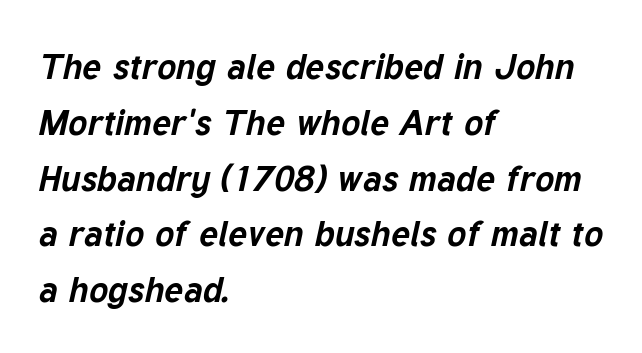
{"italic": "yes", "lean": "right", "slant_degrees": 12, "bold": "yes", "weight": "bold", "width": "normal", "stroke_contrast": "low", "x_height": "medium", "monospaced": "no", "underline": "no", "align": "left", "line_spacing": "normal", "line_spacing_ratio": 1.55, "letter_spacing": "normal", "letter_spacing_em": 0.0, "glyph_px": 36}
